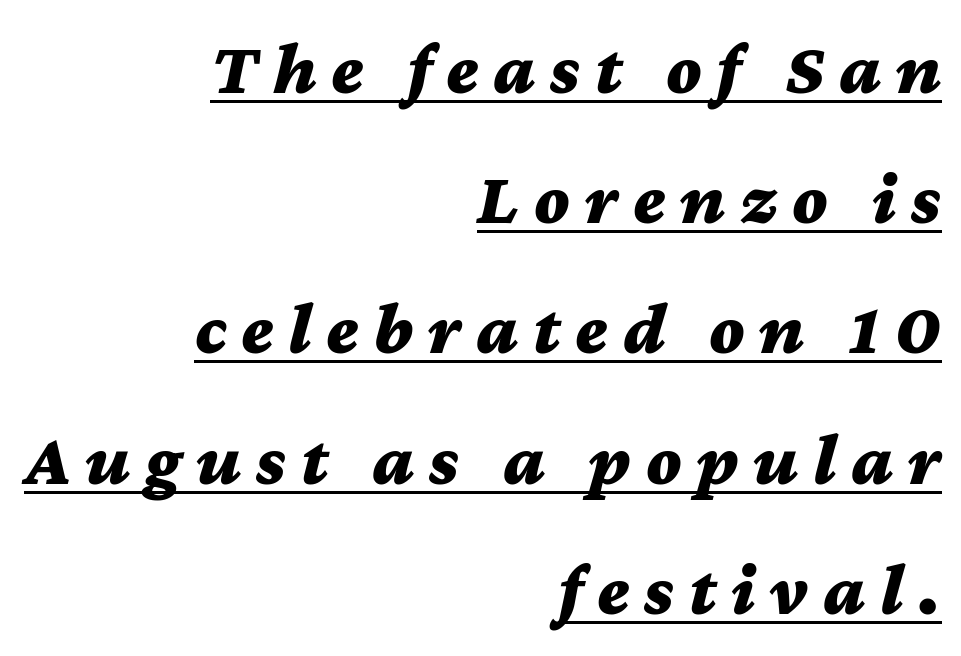
Here the glyphs are tracked loosely, breaking word shapes into spaced letters. Which margin do the lines hug? The right one — the left edge is uneven. These lines are rendered in a variable-pitch font. Each line of the rendering has a horizontal stroke beneath the glyphs. Italic: yes, the glyphs are oblique.
